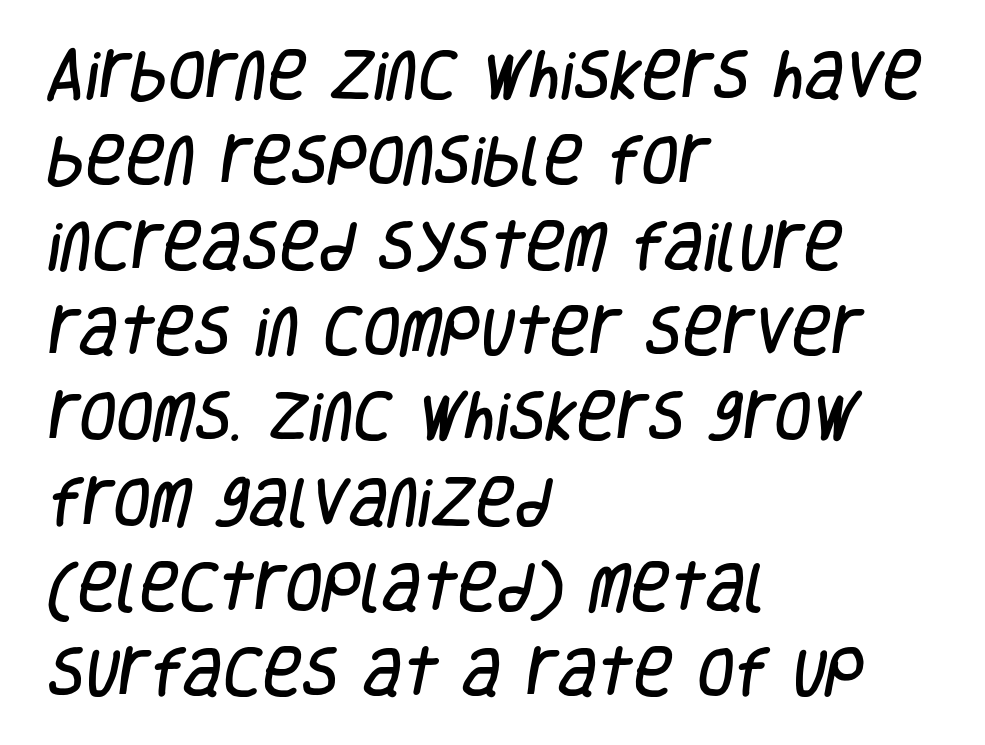
{"serif": "no", "width": "condensed", "stroke_contrast": "low", "x_height": "large", "monospaced": "no", "underline": "no", "align": "left", "line_spacing": "normal", "line_spacing_ratio": 1.58, "letter_spacing": "normal", "letter_spacing_em": 0.0, "glyph_px": 54}
